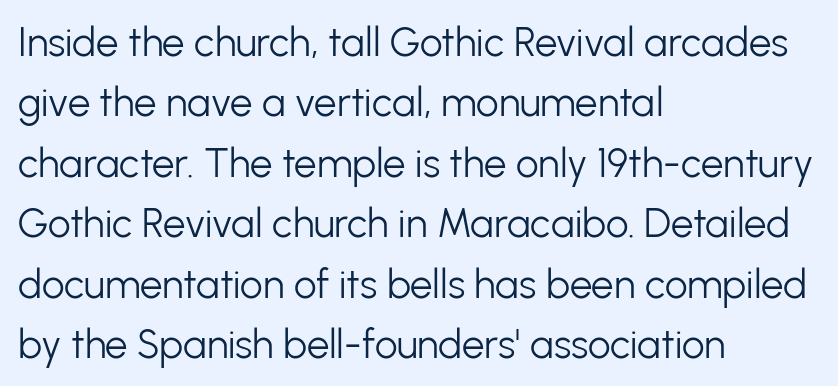
{"serif": "no", "italic": "no", "bold": "no", "weight": "light", "width": "normal", "stroke_contrast": "low", "x_height": "medium", "monospaced": "no", "underline": "no", "align": "left", "line_spacing": "normal", "line_spacing_ratio": 1.51, "letter_spacing": "normal", "letter_spacing_em": 0.0, "glyph_px": 40}
